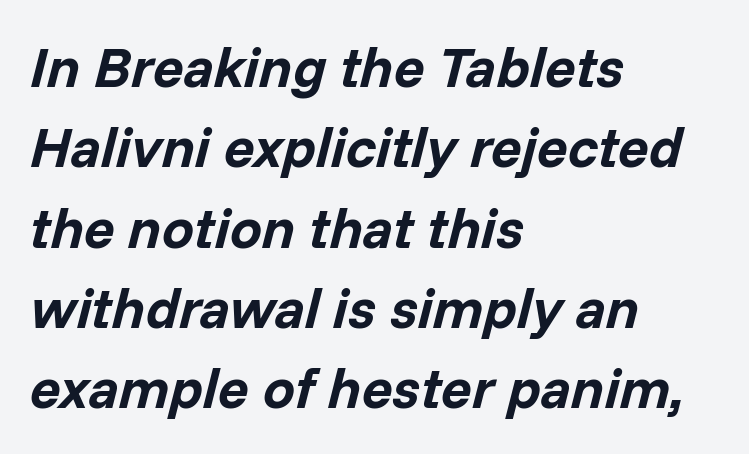
{"italic": "yes", "lean": "right", "slant_degrees": 14, "bold": "yes", "weight": "bold", "width": "normal", "stroke_contrast": "low", "x_height": "medium", "monospaced": "no", "underline": "no", "align": "left", "line_spacing": "normal", "line_spacing_ratio": 1.41, "letter_spacing": "normal", "letter_spacing_em": 0.0, "glyph_px": 57}
